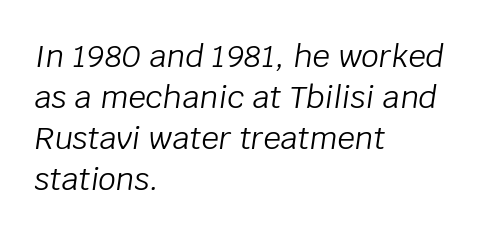
{"italic": "yes", "lean": "right", "slant_degrees": 8, "bold": "no", "weight": "light", "width": "normal", "stroke_contrast": "low", "x_height": "large", "monospaced": "no", "underline": "no", "align": "left", "line_spacing": "normal", "line_spacing_ratio": 1.32, "letter_spacing": "normal", "letter_spacing_em": 0.0, "glyph_px": 31}
